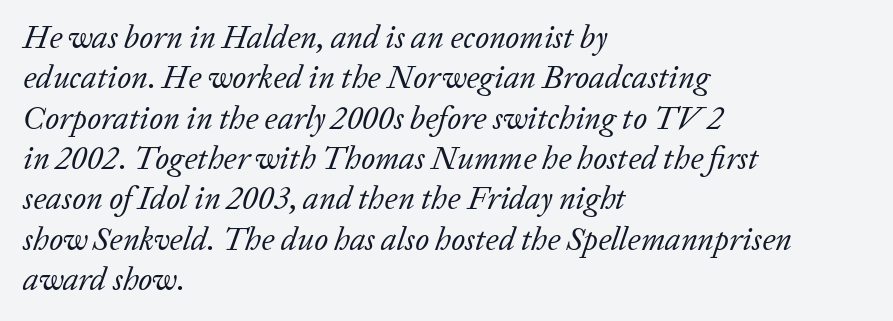
Q: Is the text bold? A: No.
Q: Is the text italic (slanted)? A: Yes, it leans right by about 20 degrees.
Q: Is the typeface a serif or a sans-serif typeface? A: Serif.
Q: Is the text underlined? A: No.
Q: How is the paragraph aligned? A: Left-aligned.
Q: Is the spacing between letters normal or unusually wide? A: Normal.
Q: Is the spacing between lines tight, normal or loose? A: Normal.
Q: Width (condensed, normal, or wide)? A: Normal.
Q: Stroke contrast? A: Low.
Q: x-height? A: Medium.
Q: Monospaced? A: No.
